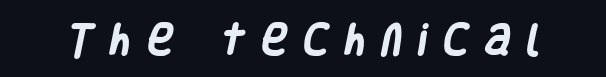
The image shows 35 px heavy, condensed sans-serif type; set unusually wide letter spacing (+0.47 em), not underlined; low stroke contrast and a large x-height.
